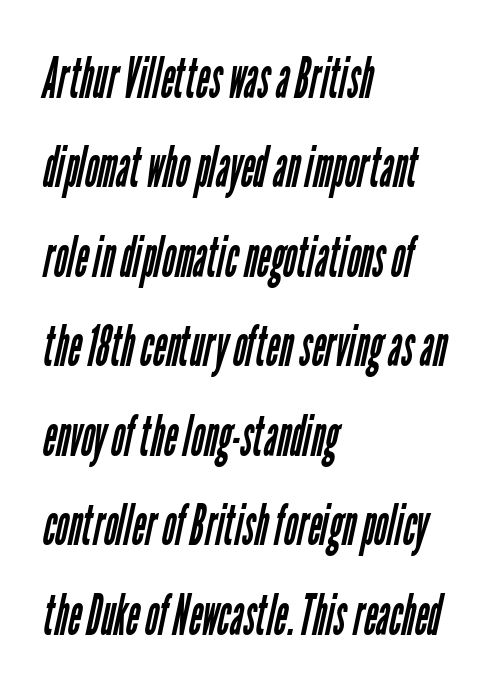
The image shows 57 px regular-weight, condensed sans-serif type; set left-aligned, normal line spacing (1.57x), normal letter spacing, not underlined; low stroke contrast and a medium x-height.
